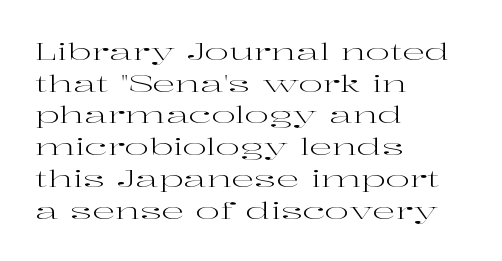
Q: Is the text bold? A: No.
Q: Is the text italic (slanted)? A: No, it is upright.
Q: Is the text underlined? A: No.
Q: How is the paragraph aligned? A: Left-aligned.
Q: Is the spacing between letters normal or unusually wide? A: Normal.
Q: Is the spacing between lines tight, normal or loose? A: Normal.
